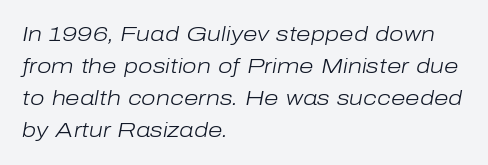
Q: Is the text bold? A: No.
Q: Is the text italic (slanted)? A: Yes, it leans right by about 10 degrees.
Q: Is the text underlined? A: No.
Q: How is the paragraph aligned? A: Left-aligned.
Q: Is the spacing between letters normal or unusually wide? A: Normal.
Q: Is the spacing between lines tight, normal or loose? A: Normal.
